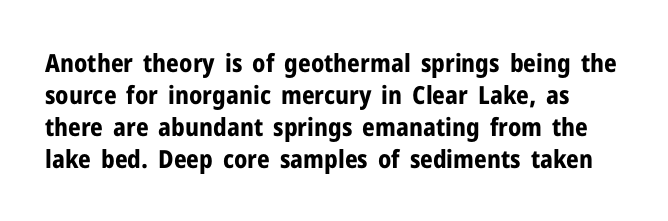
Q: Is the text bold? A: Yes.
Q: Is the text italic (slanted)? A: No, it is upright.
Q: Is the text underlined? A: No.
Q: Is the spacing between letters normal or unusually wide? A: Normal.
Q: Is the spacing between lines tight, normal or loose? A: Normal.
